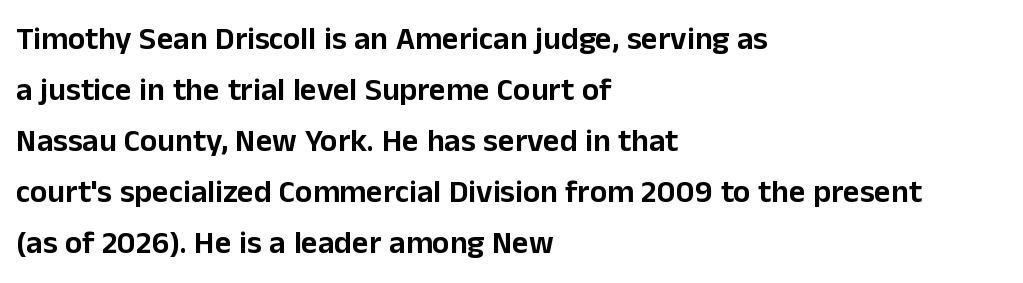
{"serif": "no", "italic": "no", "width": "normal", "stroke_contrast": "low", "x_height": "medium", "monospaced": "no", "underline": "no", "align": "left", "line_spacing": "normal", "line_spacing_ratio": 1.59, "letter_spacing": "normal", "letter_spacing_em": 0.0, "glyph_px": 32}
